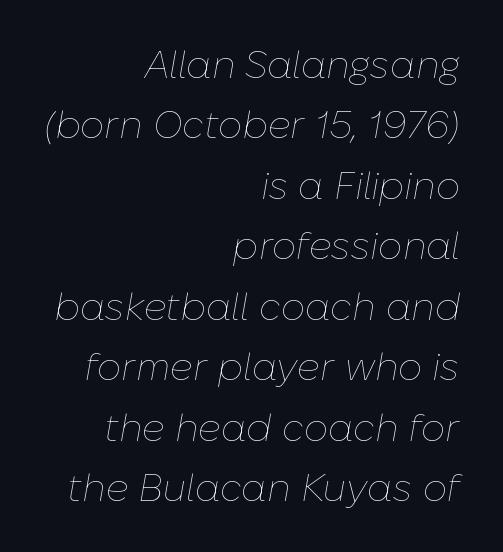
The image shows 38 px thin type, italic (leaning right); set right-aligned, normal line spacing (1.59x), normal letter spacing, not underlined; low stroke contrast and a medium x-height.
